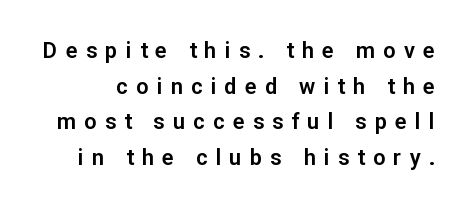
The image shows 22 px text type, upright; set normal line spacing (1.62x), unusually wide letter spacing (+0.37 em), not underlined.
